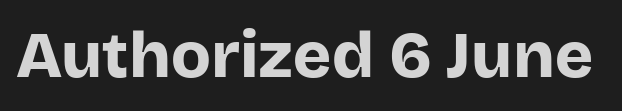
Serif or sans? Sans — the stroke terminals are bare. Inter-character spacing is left at the font's built-in metrics. Caption: bold face, heavy strokes. Type without underlining. This is roman type, the default non-slanted kind.
